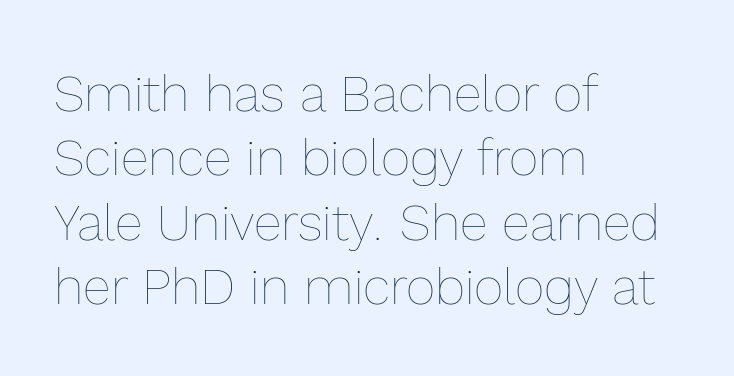
The gaps between neighbouring characters are ordinary and unremarkable. The leading is moderate, giving the passage an even texture. Horizontally, the lines are justified to the leading edge only. Stems and bowls with no extra thickness — not bold. The face used here is proportionally spaced, like ordinary book or web type.
